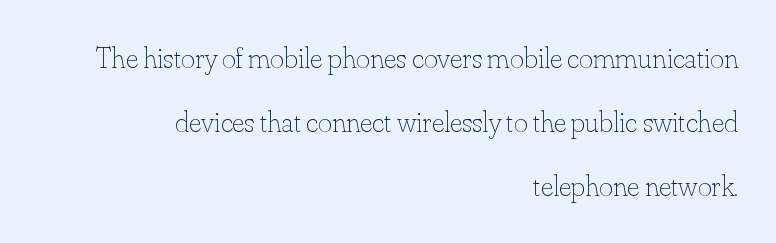
Q: Is the text bold? A: No.
Q: Is the text italic (slanted)? A: No, it is upright.
Q: Is the text underlined? A: No.
Q: How is the paragraph aligned? A: Right-aligned.
Q: Is the spacing between letters normal or unusually wide? A: Normal.
Q: Is the spacing between lines tight, normal or loose? A: Loose.
Q: Width (condensed, normal, or wide)? A: Normal.
Q: Stroke contrast? A: Low.
Q: x-height? A: Small.
Q: Monospaced? A: No.
